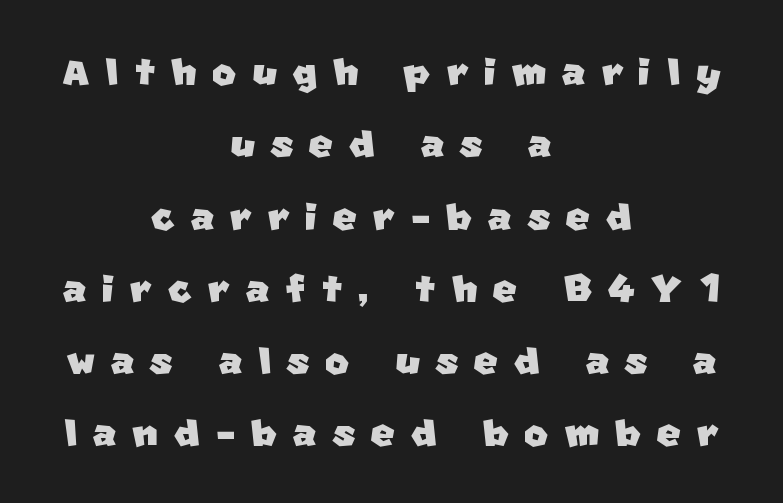
The words here are not underlined. The rendering uses natural spacing where letterforms have individual widths. Stroke terminals: plain, sans-serif. The typesetter chose a symmetrical, centered arrangement here. The space between consecutive lines is moderate.
